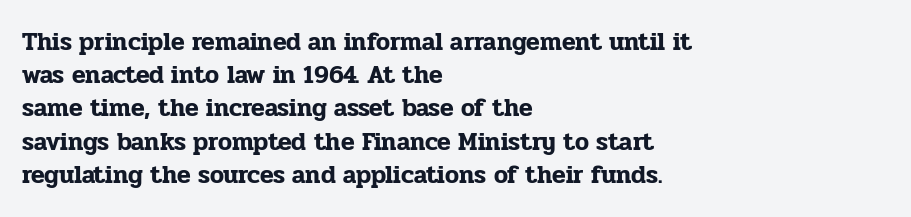
{"italic": "no", "underline": "no", "align": "left", "line_spacing": "normal", "line_spacing_ratio": 1.33, "letter_spacing": "normal", "letter_spacing_em": 0.0, "glyph_px": 25}
